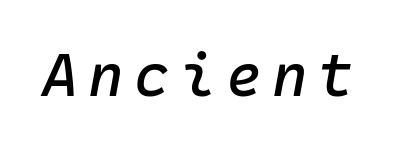
{"italic": "yes", "lean": "right", "slant_degrees": 10, "width": "normal", "stroke_contrast": "low", "x_height": "medium", "underline": "no", "glyph_px": 61}
